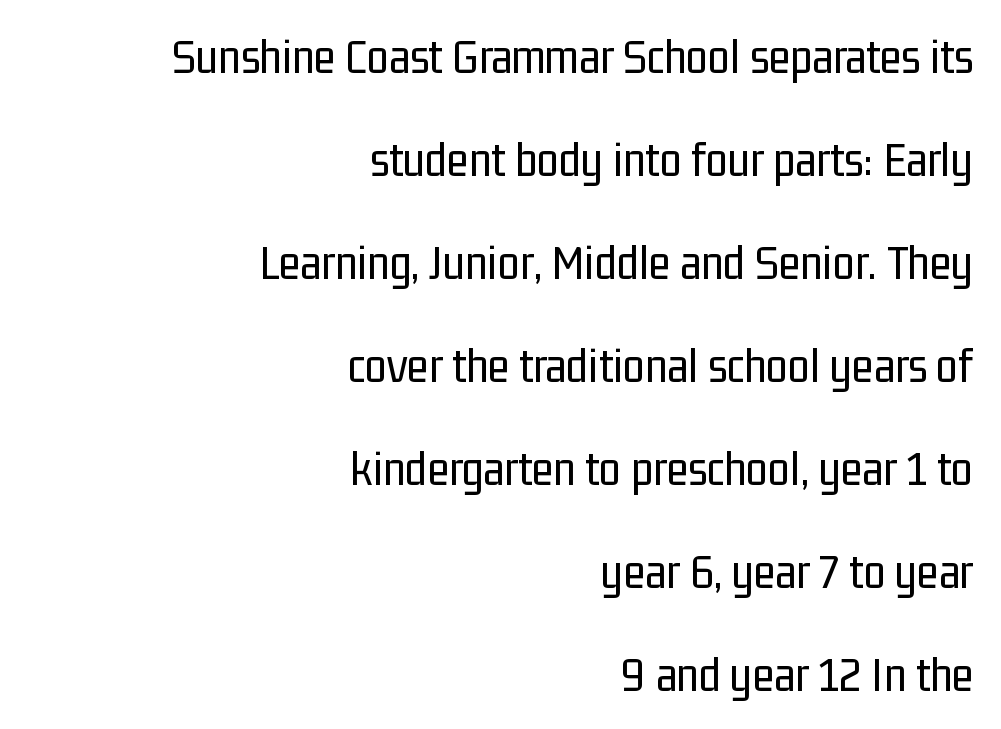
The ragged edge is on the left, which tells us the setting is flush right. Between one letter and the next there's only the usual sliver of space. The characters are drawn with everyday or finer stroke widths. The foot of each line stays bare and open. This sample has the flowing, uneven cadence of proportional lettering. Characters remain perfectly vertical along every line.
